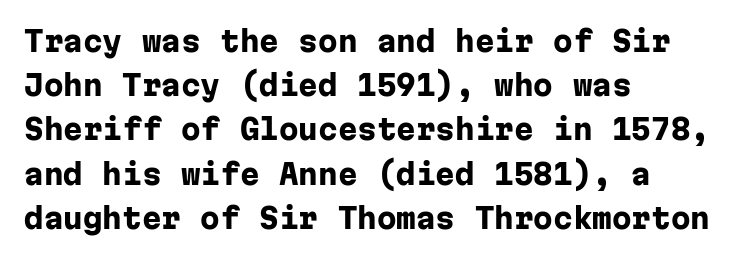
The image shows 28 px heavy sans-serif type, upright, monospaced; set left-aligned, normal line spacing (1.58x), normal letter spacing, not underlined; low stroke contrast and a medium x-height.
